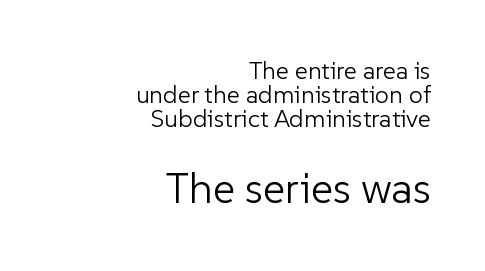
Q: Is the text bold? A: No.
Q: Is the text italic (slanted)? A: No, it is upright.
Q: Is the typeface a serif or a sans-serif typeface? A: Sans-serif.
Q: Is the text underlined? A: No.
Q: How is the paragraph aligned? A: Right-aligned.
Q: Is the spacing between letters normal or unusually wide? A: Normal.
Q: Is the spacing between lines tight, normal or loose? A: Tight.
Q: Which block of text is set in a larger size, the first (top) or the second (bottom)? A: The second (bottom) one.
Q: Width (condensed, normal, or wide)? A: Normal.
Q: Stroke contrast? A: Low.
Q: x-height? A: Medium.
Q: Monospaced? A: No.
